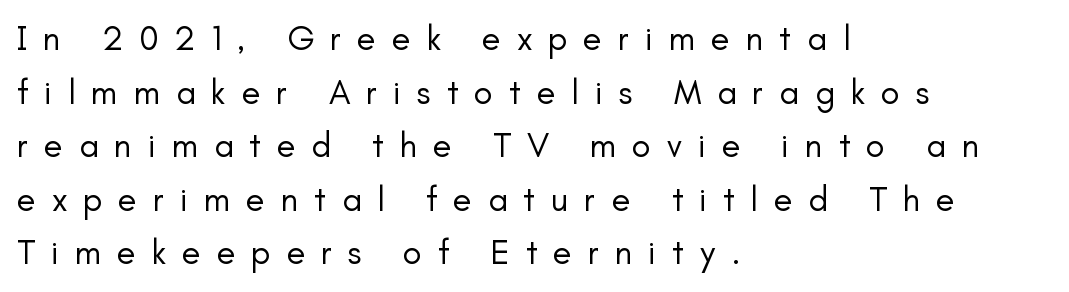
Q: Is the text bold? A: No.
Q: Is the text italic (slanted)? A: No, it is upright.
Q: Is the typeface a serif or a sans-serif typeface? A: Sans-serif.
Q: Is the text underlined? A: No.
Q: How is the paragraph aligned? A: Left-aligned.
Q: Is the spacing between letters normal or unusually wide? A: Unusually wide.
Q: Is the spacing between lines tight, normal or loose? A: Normal.
Q: Width (condensed, normal, or wide)? A: Normal.
Q: Stroke contrast? A: Low.
Q: x-height? A: Small.
Q: Monospaced? A: No.
